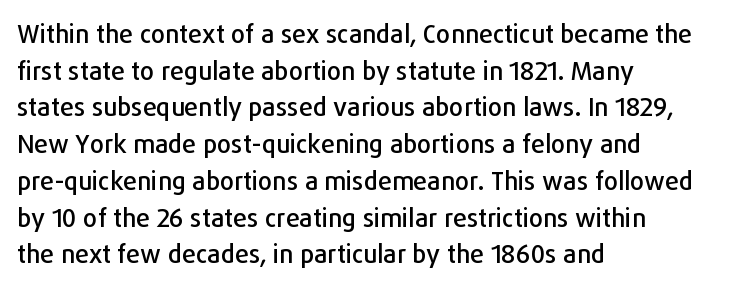
{"italic": "no", "underline": "no", "align": "left", "line_spacing": "normal", "line_spacing_ratio": 1.47, "letter_spacing": "normal", "letter_spacing_em": 0.0, "glyph_px": 25}
